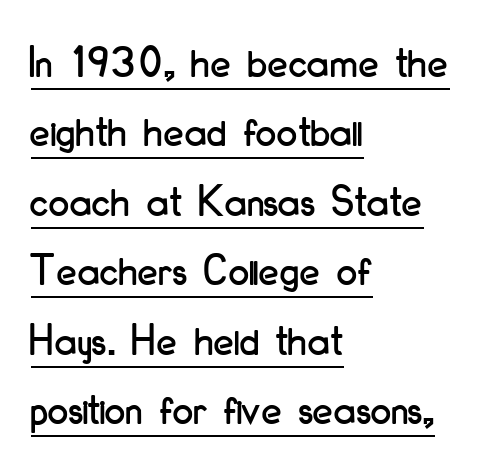
Q: Is the text italic (slanted)? A: No, it is upright.
Q: Is the typeface a serif or a sans-serif typeface? A: Sans-serif.
Q: Is the text underlined? A: Yes.
Q: How is the paragraph aligned? A: Left-aligned.
Q: Is the spacing between letters normal or unusually wide? A: Normal.
Q: Is the spacing between lines tight, normal or loose? A: Normal.
Q: Width (condensed, normal, or wide)? A: Condensed.
Q: Stroke contrast? A: Low.
Q: x-height? A: Small.
Q: Monospaced? A: No.
